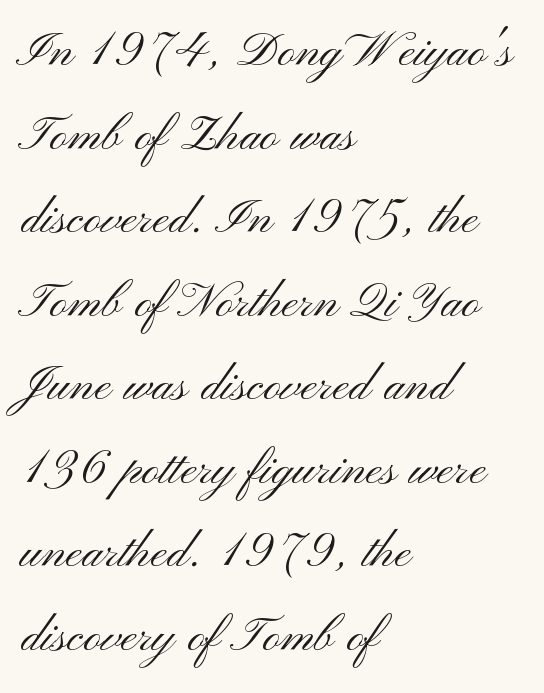
The image shows 61 px light, wide sans-serif type; set left-aligned, normal line spacing (1.37x), normal letter spacing, not underlined; medium stroke contrast and a small x-height.
